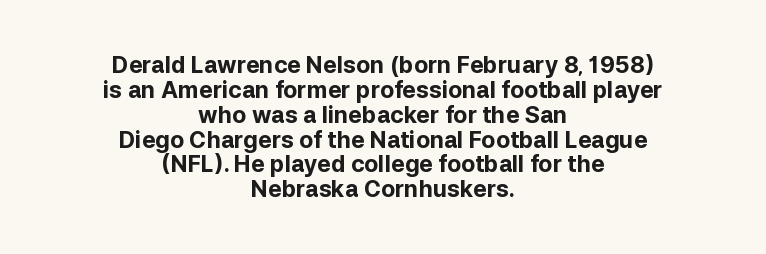
Q: Is the text bold? A: Yes.
Q: Is the text italic (slanted)? A: No, it is upright.
Q: Is the text underlined? A: No.
Q: How is the paragraph aligned? A: Centered.
Q: Is the spacing between letters normal or unusually wide? A: Normal.
Q: Is the spacing between lines tight, normal or loose? A: Tight.
